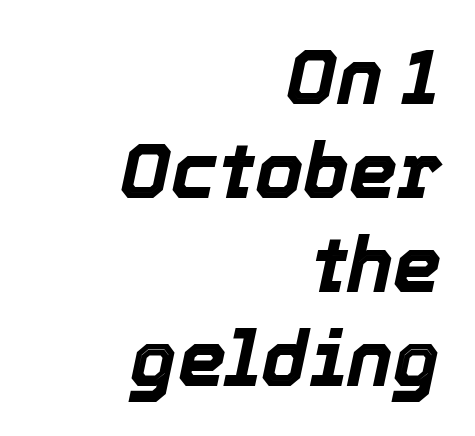
Compared with a flush-left layout, this one pins lines to the opposite, right side. The sample has been set heavy, in full bold. Each letter keeps its own natural width here, so spacing adapts to shape. Characters are canted at an angle relative to the baseline's perpendicular. Clear beneath every line of the passage. These lines keep a tight, regular rhythm from letter to letter.
